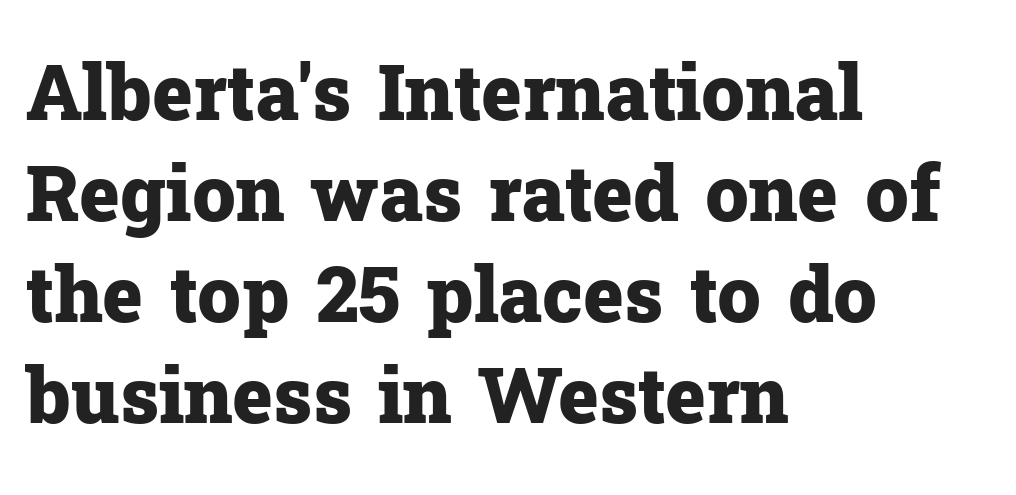
The glyphs are unaccompanied by any horizontal stroke below them. The tracking reads as untouched default to a designer's eye. The line-height multiplier appears to be the usual default. This rendering uses left alignment, leaving the right contour irregular.
